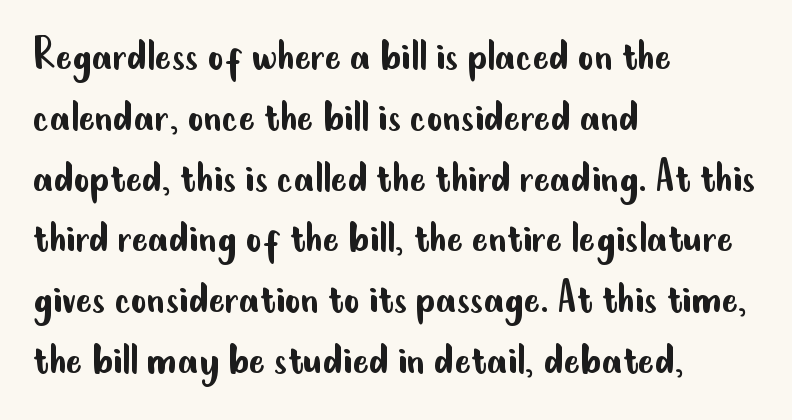
{"serif": "no", "italic": "no", "bold": "no", "weight": "regular", "width": "condensed", "stroke_contrast": "low", "x_height": "small", "monospaced": "no", "underline": "no", "align": "left", "line_spacing_ratio": 1.24, "letter_spacing": "normal", "letter_spacing_em": 0.0, "glyph_px": 49}
